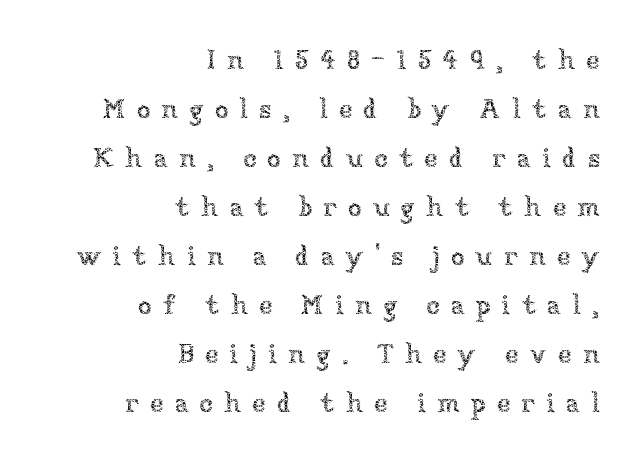
Q: Is the text bold? A: No.
Q: Is the text italic (slanted)? A: No, it is upright.
Q: Is the text underlined? A: No.
Q: How is the paragraph aligned? A: Right-aligned.
Q: Is the spacing between letters normal or unusually wide? A: Unusually wide.
Q: Width (condensed, normal, or wide)? A: Normal.
Q: Stroke contrast? A: Low.
Q: x-height? A: Medium.
Q: Monospaced? A: No.
